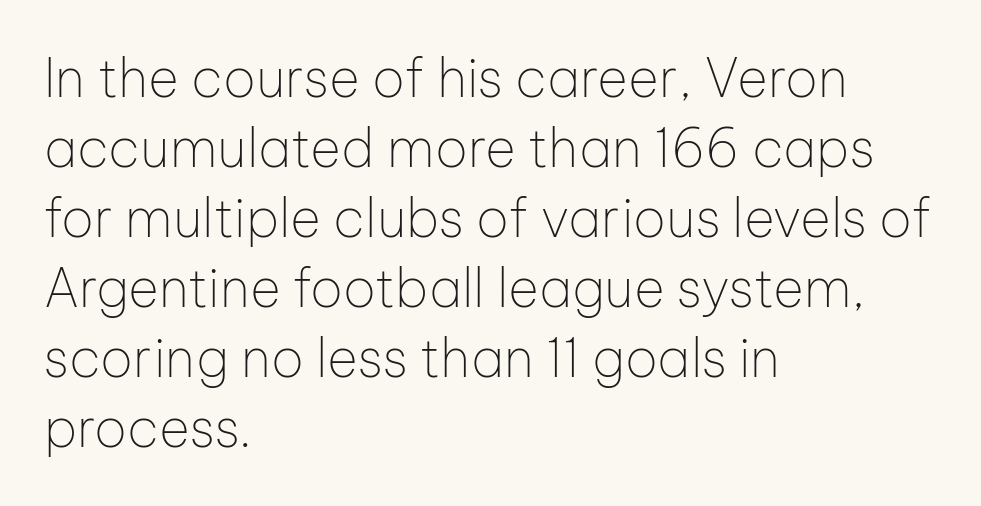
This sample has the flowing, uneven cadence of proportional lettering. Caption: standard tracking, unaltered. A classic flush-left, rag-right setting is used for this passage. This is not heavy type; no bold has been used. Honestly, there is no underline to notice here at all.
